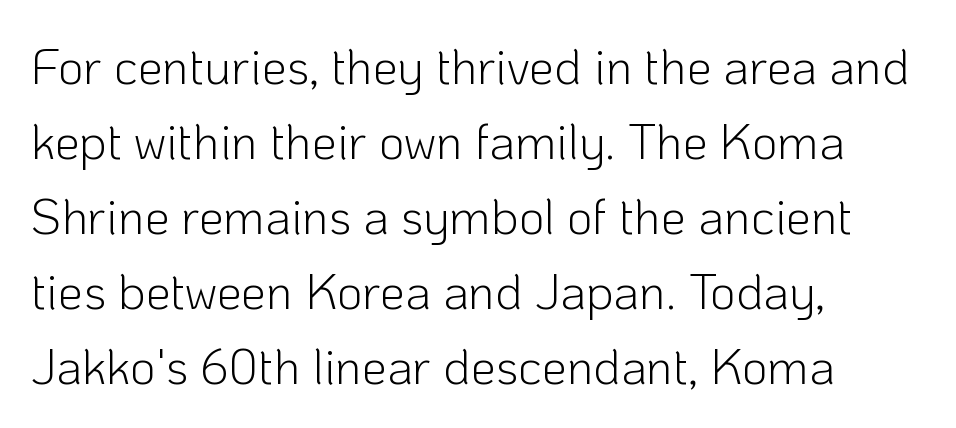
Q: Is the text bold? A: No.
Q: Is the text italic (slanted)? A: No, it is upright.
Q: Is the typeface a serif or a sans-serif typeface? A: Sans-serif.
Q: Is the text underlined? A: No.
Q: How is the paragraph aligned? A: Left-aligned.
Q: Is the spacing between letters normal or unusually wide? A: Normal.
Q: Is the spacing between lines tight, normal or loose? A: Normal.
Q: Width (condensed, normal, or wide)? A: Normal.
Q: Stroke contrast? A: Low.
Q: x-height? A: Medium.
Q: Monospaced? A: No.
